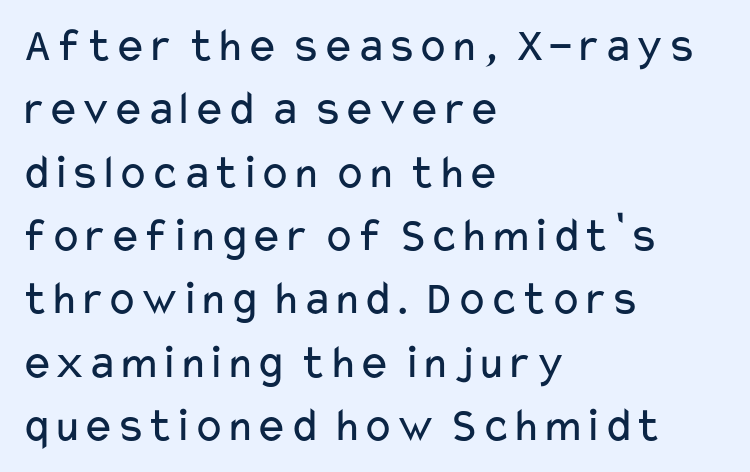
The image shows 48 px regular-weight, wide sans-serif type, upright; set left-aligned, normal line spacing (1.32x), normal letter spacing, not underlined; low stroke contrast and a medium x-height.
